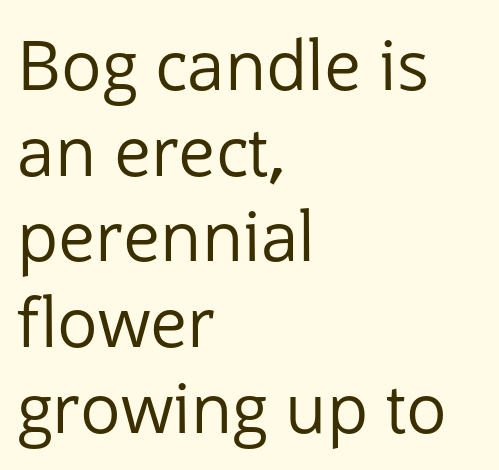
Heft: none added — not bold. Does the leading feel generous? No, just average. The ragged edge is on the right, which tells us the setting is flush left. Honestly, there is no underline to notice here at all. These lines are rendered in a variable-pitch font.
